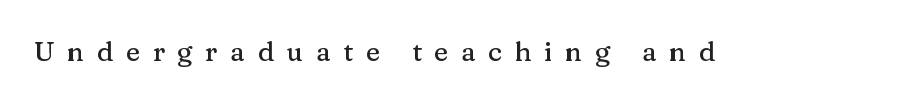
The image shows 27 px text type, upright; set unusually wide letter spacing (+0.47 em), not underlined.
